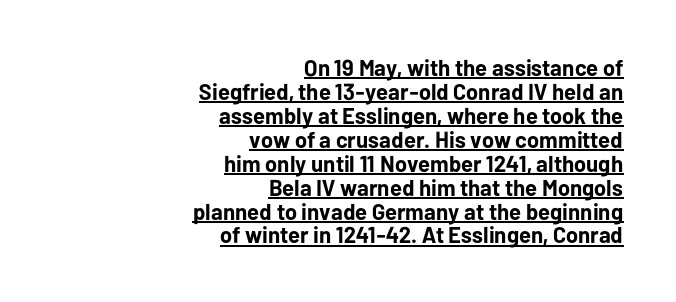
Compared with a flush-left layout, this one pins lines to the opposite, right side. The line texture is even and compact thanks to regular tracking. The axis of the letterforms is exactly vertical. You'd pick this weight for a headline — it's a proper bold. Descenders here cross a horizontal rule under the line. If you measured baseline to baseline, you'd find a short distance.
